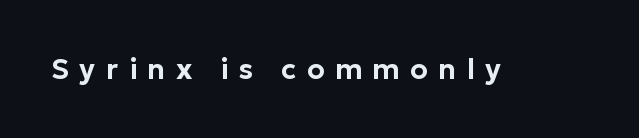
Descender tails drop into unmarked territory. Regarding serifs, this sample does without them. The passage shown is typed in a proportional face where columns would drift. Upright lettering throughout.
